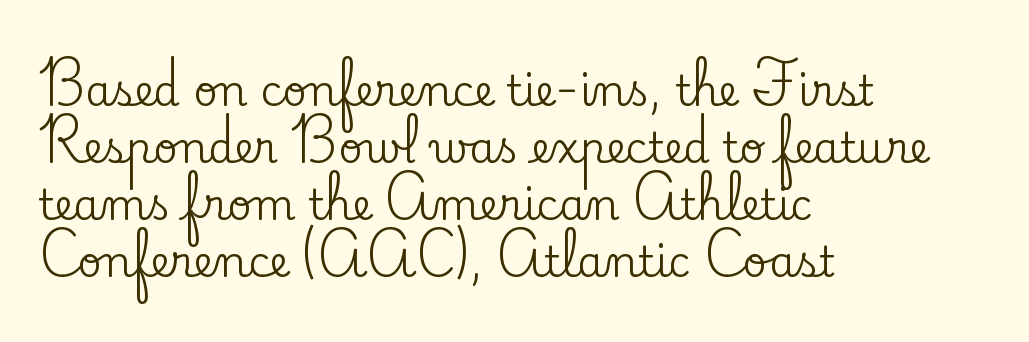
{"serif": "yes", "italic": "no", "width": "normal", "stroke_contrast": "low", "x_height": "small", "monospaced": "no", "underline": "no", "align": "left", "line_spacing": "normal", "line_spacing_ratio": 1.36, "letter_spacing": "normal", "letter_spacing_em": 0.0, "glyph_px": 42}
